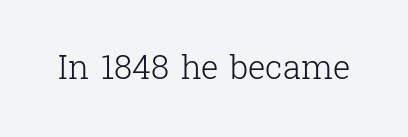
Between one letter and the next there's only the usual sliver of space. Rendered with straight, roman letterforms. The designer went with a serif here, giving each stem small feet. Quick note: underline off. Stroke thickness stays within the range of a standard reading face or lighter.
